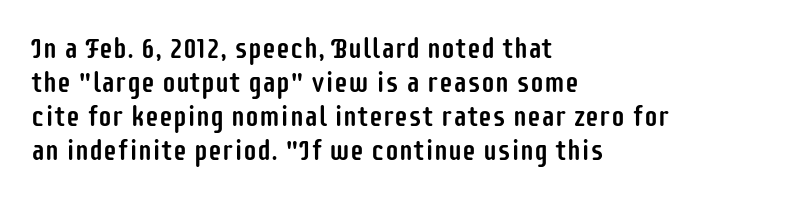
The image shows 28 px condensed sans-serif type, upright; set left-aligned, line spacing 1.21x, normal letter spacing, not underlined; low stroke contrast and a large x-height.
